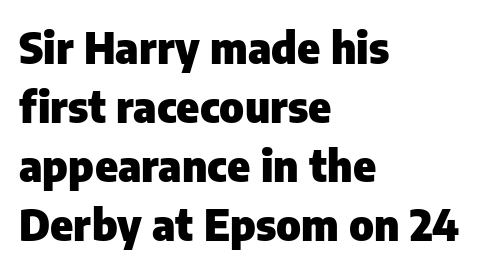
The image shows 43 px heavy sans-serif type, upright; set left-aligned, normal line spacing (1.37x), normal letter spacing, not underlined; low stroke contrast and a medium x-height.
